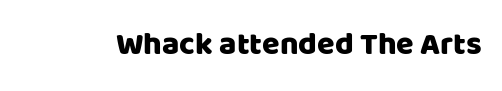
Q: Is the text italic (slanted)? A: No, it is upright.
Q: Is the typeface a serif or a sans-serif typeface? A: Sans-serif.
Q: Is the text underlined? A: No.
Q: Is the spacing between letters normal or unusually wide? A: Normal.
Q: Width (condensed, normal, or wide)? A: Normal.
Q: Stroke contrast? A: Low.
Q: x-height? A: Large.
Q: Monospaced? A: No.
